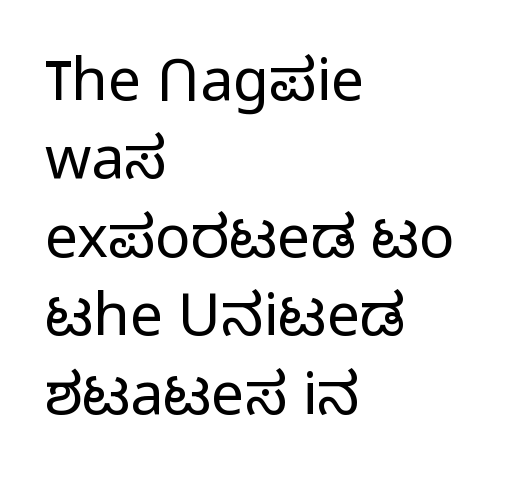
Q: Is the text bold? A: No.
Q: Is the text italic (slanted)? A: No, it is upright.
Q: Is the typeface a serif or a sans-serif typeface? A: Sans-serif.
Q: Is the text underlined? A: No.
Q: How is the paragraph aligned? A: Left-aligned.
Q: Is the spacing between letters normal or unusually wide? A: Normal.
Q: Is the spacing between lines tight, normal or loose? A: Normal.
Q: Width (condensed, normal, or wide)? A: Normal.
Q: Stroke contrast? A: Low.
Q: x-height? A: Medium.
Q: Monospaced? A: No.
